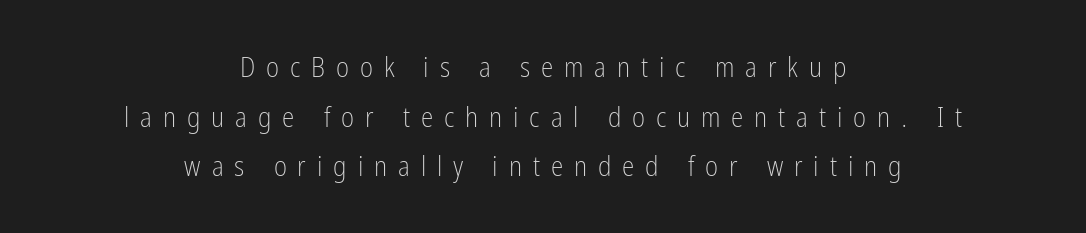
The paragraph shown floats in the horizontal middle. A bare baseline throughout the passage. Grotesque or geometric, the face here clearly has no serifs. Students, note that the glyphs here are deliberately spaced far apart. Proportional: the letters do not fall into vertical columns.
